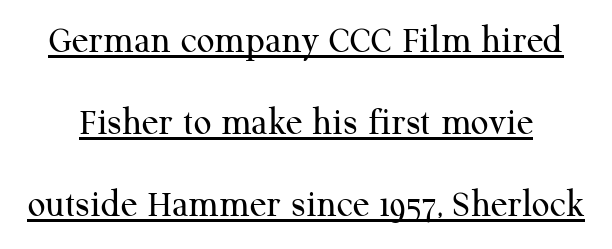
The image shows 39 px regular-weight serif type, upright; set loose line spacing (2.1x), normal letter spacing, underlined; medium stroke contrast and a medium x-height.
